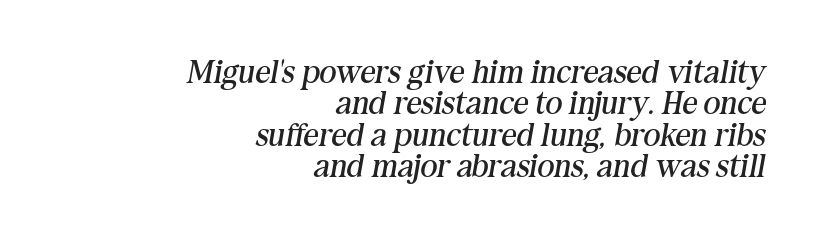
The image shows 33 px regular-weight serif type, italic (leaning right); set right-aligned, tight line spacing (0.95x), normal letter spacing, not underlined; medium stroke contrast and a medium x-height.
